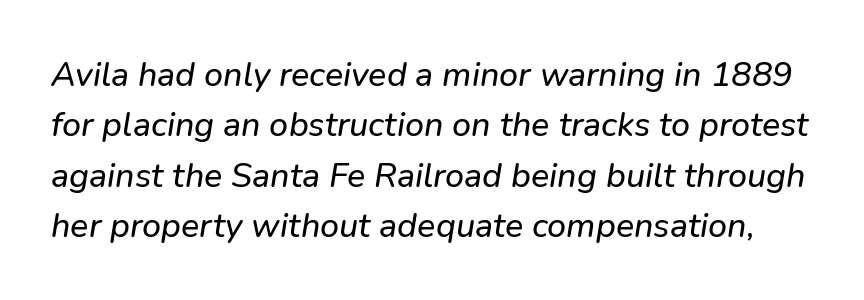
The image shows 34 px text type, italic (leaning right); set normal line spacing (1.48x), normal letter spacing, not underlined; low stroke contrast and a medium x-height.
